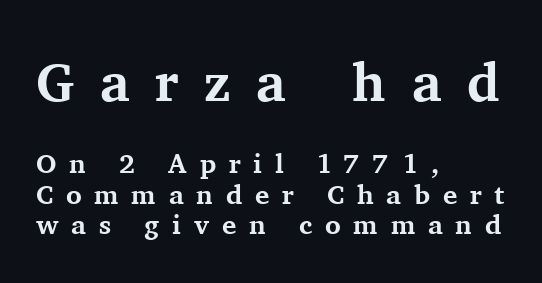
This rendering uses left alignment, leaving the right contour irregular. The passage shown stacks its lines with hardly any gap. Here the designer chose a conventional face with non-uniform glyph widths. This is heavy type, rendered in bold. Upright lettering throughout. Tracking here is generous; glyphs stand well apart from one another.
